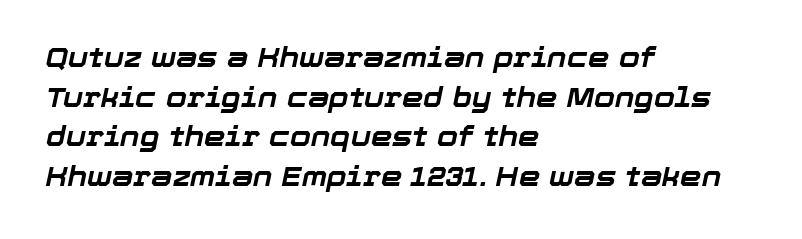
Q: Is the text bold? A: Yes.
Q: Is the text italic (slanted)? A: Yes, it leans right by about 12 degrees.
Q: Is the text underlined? A: No.
Q: How is the paragraph aligned? A: Left-aligned.
Q: Is the spacing between letters normal or unusually wide? A: Normal.
Q: Is the spacing between lines tight, normal or loose? A: Normal.
